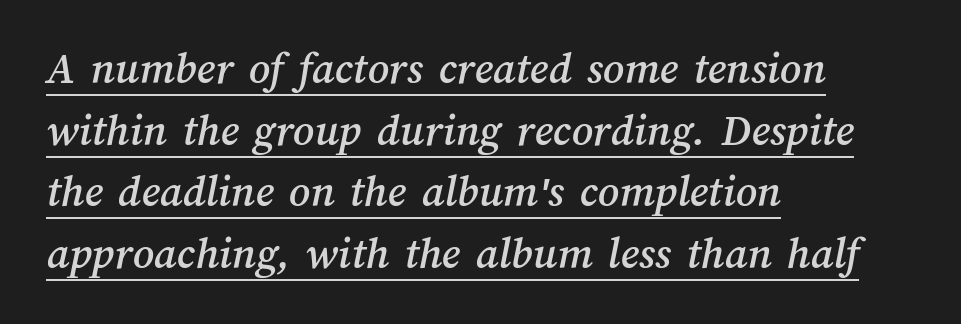
The image shows 46 px text type; set left-aligned, normal line spacing (1.34x), normal letter spacing, underlined; medium stroke contrast and a medium x-height.
